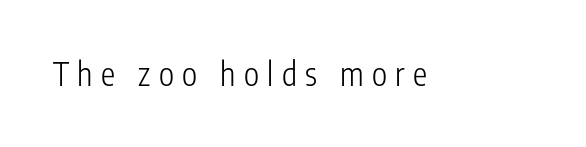
Q: Is the text bold? A: No.
Q: Is the text italic (slanted)? A: No, it is upright.
Q: Is the typeface a serif or a sans-serif typeface? A: Sans-serif.
Q: Is the text underlined? A: No.
Q: Is the spacing between letters normal or unusually wide? A: Unusually wide.
Q: Width (condensed, normal, or wide)? A: Condensed.
Q: Stroke contrast? A: Low.
Q: x-height? A: Medium.
Q: Monospaced? A: No.
